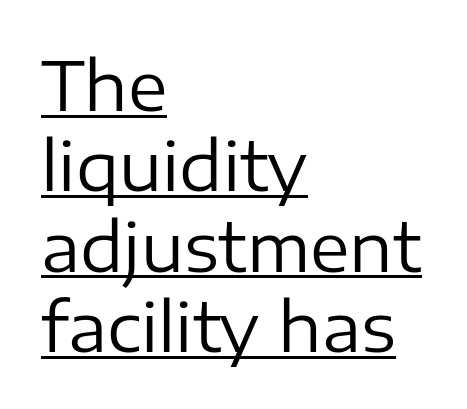
The image shows 67 px regular-weight sans-serif type, upright; set left-aligned, line spacing 1.2x, normal letter spacing, underlined; low stroke contrast and a medium x-height.
